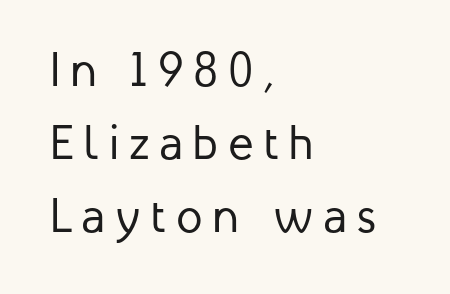
Q: Is the text bold? A: No.
Q: Is the text italic (slanted)? A: No, it is upright.
Q: Is the typeface a serif or a sans-serif typeface? A: Sans-serif.
Q: Is the text underlined? A: No.
Q: How is the paragraph aligned? A: Left-aligned.
Q: Is the spacing between letters normal or unusually wide? A: Unusually wide.
Q: Is the spacing between lines tight, normal or loose? A: Normal.
Q: Width (condensed, normal, or wide)? A: Normal.
Q: Stroke contrast? A: Low.
Q: x-height? A: Medium.
Q: Monospaced? A: No.
